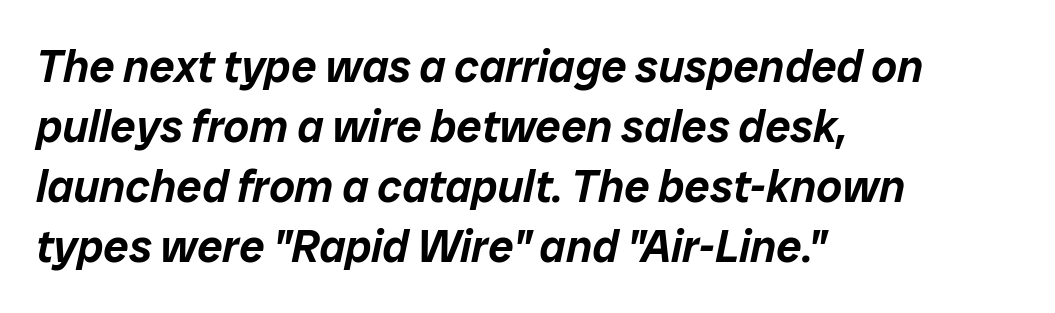
{"italic": "yes", "lean": "right", "slant_degrees": 12, "width": "normal", "stroke_contrast": "low", "x_height": "medium", "monospaced": "no", "underline": "no", "align": "left", "line_spacing": "normal", "line_spacing_ratio": 1.33, "letter_spacing": "normal", "letter_spacing_em": 0.0, "glyph_px": 45}
